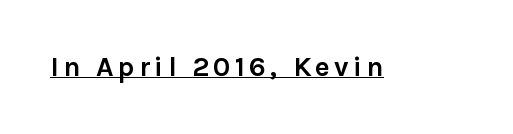
Q: Is the text bold? A: Yes.
Q: Is the text italic (slanted)? A: No, it is upright.
Q: Is the typeface a serif or a sans-serif typeface? A: Sans-serif.
Q: Is the text underlined? A: Yes.
Q: Width (condensed, normal, or wide)? A: Normal.
Q: x-height? A: Medium.
Q: Monospaced? A: No.
